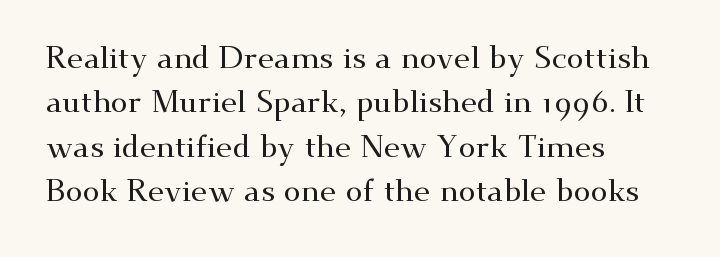
Successive baselines arrive at the customary interval. The face used here is rendered with its standard letterfit. The foot of each line stays bare and open. The glyphs in this specimen are seriffed. Does the lettering tilt? It doesn't — this is upright.
